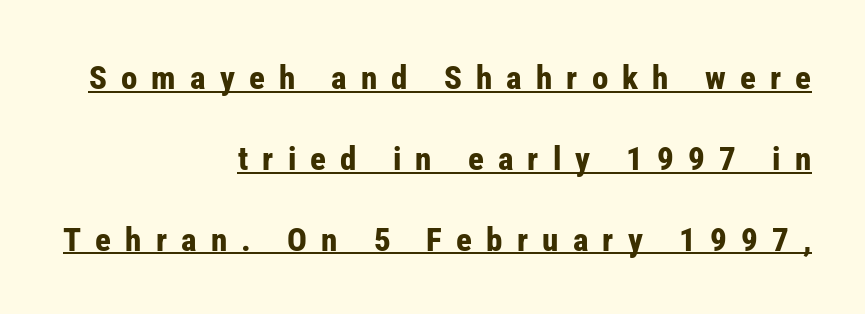
This sample has the flowing, uneven cadence of proportional lettering. Quick note: interline space is abundant. The lettering is marked with a stroke running underneath it. The passage shown is emphatically bold.
